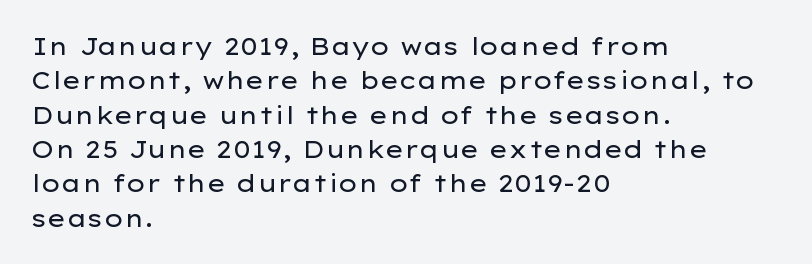
The image shows 24 px text type, upright; set left-aligned, normal line spacing (1.43x), normal letter spacing, not underlined.
